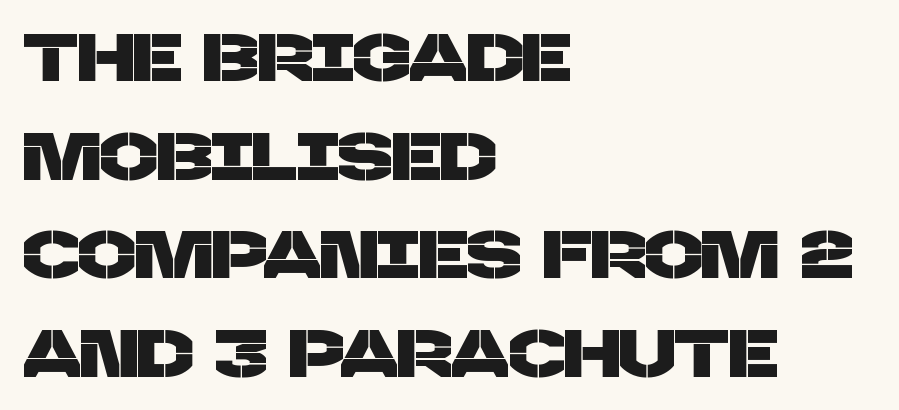
Stroke terminals: plain, sans-serif. This sample has the flowing, uneven cadence of proportional lettering. Quick note: interline space is typical. In CSS terms this would be text-align: left. Tracking value appears to be zero — textbook default spacing.
